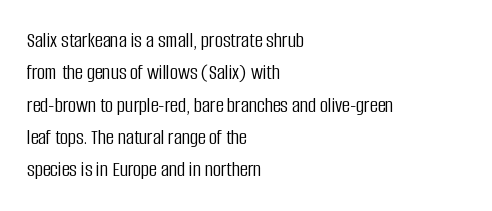
{"italic": "no", "bold": "no", "underline": "no", "align": "left", "line_spacing": "normal", "line_spacing_ratio": 1.47, "letter_spacing": "normal", "letter_spacing_em": 0.0, "glyph_px": 22}
